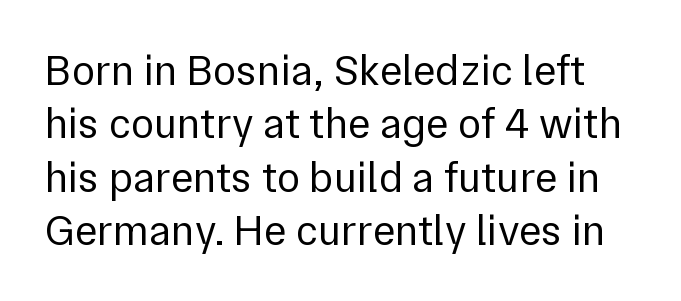
Here the designer chose a conventional face with non-uniform glyph widths. Summary of weight: not heavy and not bold. The letters stand upright; this is a roman face. Check under the words: just untouched page.
